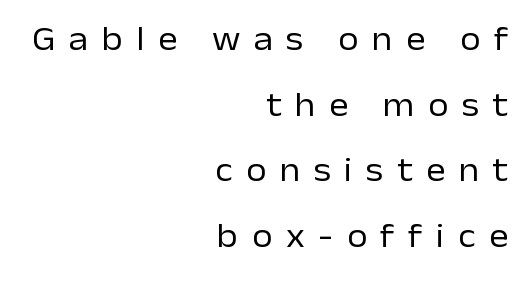
Q: Is the text bold? A: No.
Q: Is the text italic (slanted)? A: No, it is upright.
Q: Is the typeface a serif or a sans-serif typeface? A: Sans-serif.
Q: Is the text underlined? A: No.
Q: How is the paragraph aligned? A: Right-aligned.
Q: Is the spacing between letters normal or unusually wide? A: Unusually wide.
Q: Is the spacing between lines tight, normal or loose? A: Loose.
Q: Width (condensed, normal, or wide)? A: Normal.
Q: Stroke contrast? A: Low.
Q: x-height? A: Medium.
Q: Monospaced? A: No.
